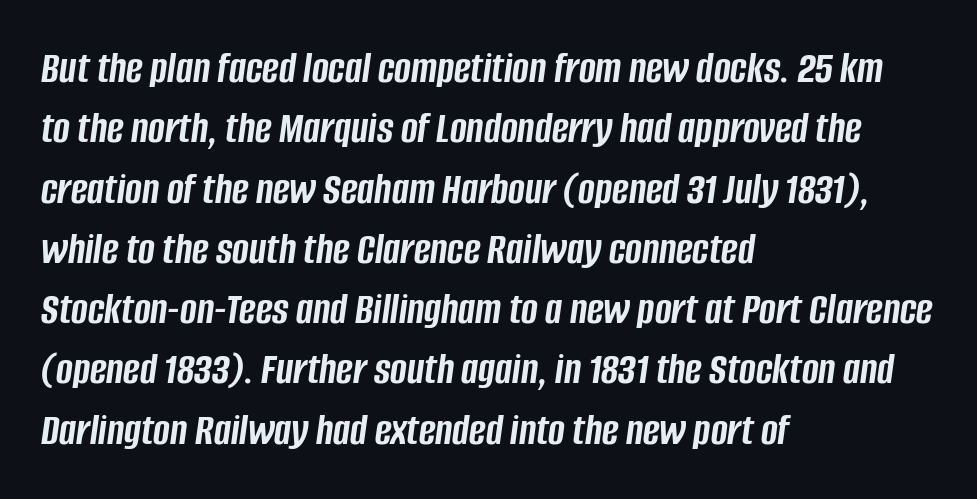
{"italic": "yes", "lean": "right", "slant_degrees": 8, "bold": "yes", "weight": "semibold", "width": "condensed", "stroke_contrast": "low", "x_height": "large", "monospaced": "no", "underline": "no", "align": "left", "line_spacing": "normal", "line_spacing_ratio": 1.34, "letter_spacing": "normal", "letter_spacing_em": 0.0, "glyph_px": 45}
